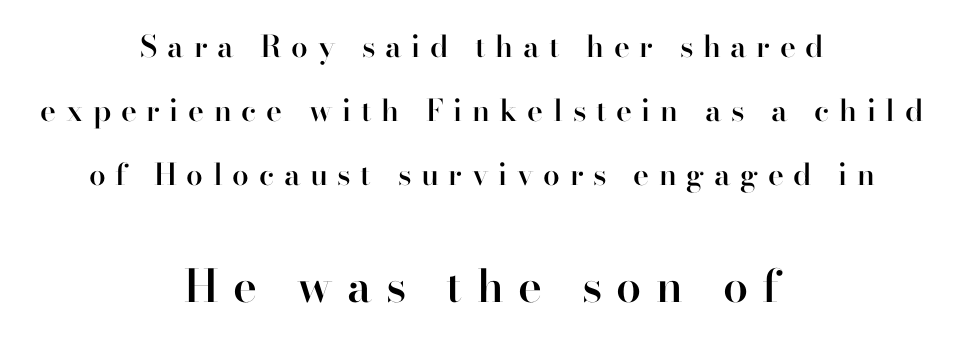
Here the second block reads like a headline and the first like body copy. Short and long lines alike share a common midpoint. The glyphs in this specimen are seriffed. The rendering uses a semibold face; strokes are thickened but not to full bold. Widely set lines give the paragraph a tall, airy silhouette. Words appear elongated and porous because spacing is wide.
